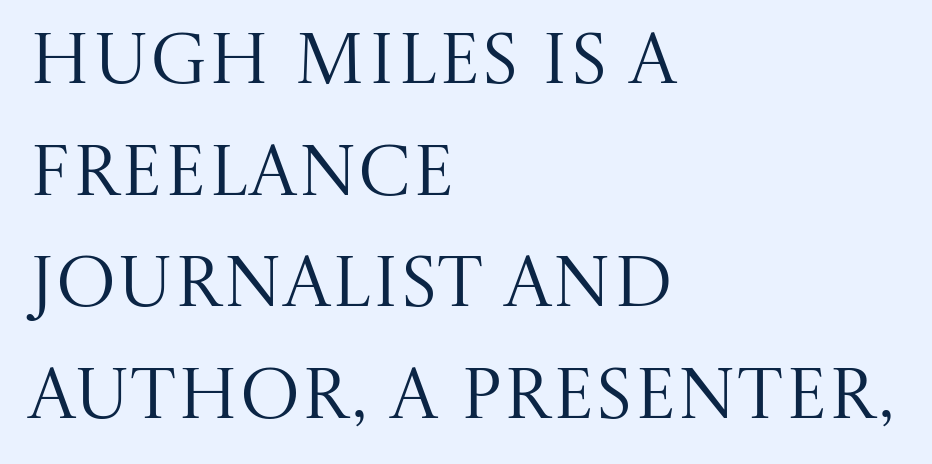
Q: Is the text bold? A: No.
Q: Is the text italic (slanted)? A: No, it is upright.
Q: Is the typeface a serif or a sans-serif typeface? A: Serif.
Q: Is the text underlined? A: No.
Q: How is the paragraph aligned? A: Left-aligned.
Q: Is the spacing between letters normal or unusually wide? A: Normal.
Q: Is the spacing between lines tight, normal or loose? A: Normal.
Q: Width (condensed, normal, or wide)? A: Normal.
Q: Stroke contrast? A: Medium.
Q: x-height? A: Large.
Q: Monospaced? A: No.
